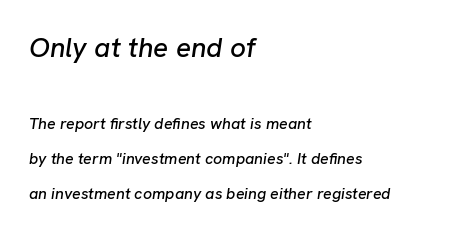
Q: Is the text italic (slanted)? A: Yes, it leans right by about 8 degrees.
Q: Is the text underlined? A: No.
Q: How is the paragraph aligned? A: Left-aligned.
Q: Is the spacing between letters normal or unusually wide? A: Normal.
Q: Is the spacing between lines tight, normal or loose? A: Loose.
Q: Which block of text is set in a larger size, the first (top) or the second (bottom)? A: The first (top) one.
Q: Width (condensed, normal, or wide)? A: Normal.
Q: Stroke contrast? A: Low.
Q: x-height? A: Medium.
Q: Monospaced? A: No.
